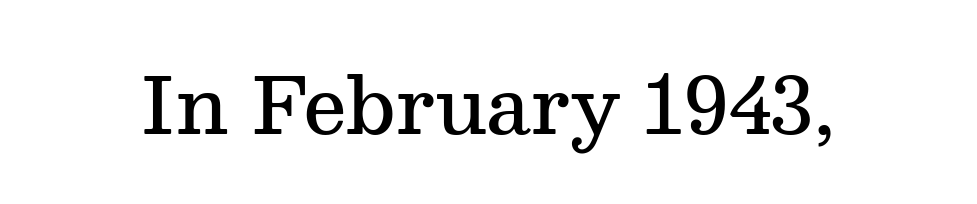
Q: Is the text bold? A: Semi-bold.
Q: Is the text italic (slanted)? A: No, it is upright.
Q: Is the typeface a serif or a sans-serif typeface? A: Serif.
Q: Is the text underlined? A: No.
Q: Is the spacing between letters normal or unusually wide? A: Normal.
Q: Width (condensed, normal, or wide)? A: Normal.
Q: Stroke contrast? A: Medium.
Q: x-height? A: Medium.
Q: Monospaced? A: No.
